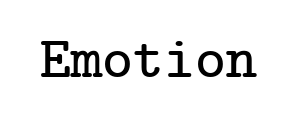
This rendering leaves character spacing at its baseline value. Has an underline been added? It has not. Look at the bottom of the vertical strokes: they flare into serifs here. Characters remain perfectly vertical along every line.
